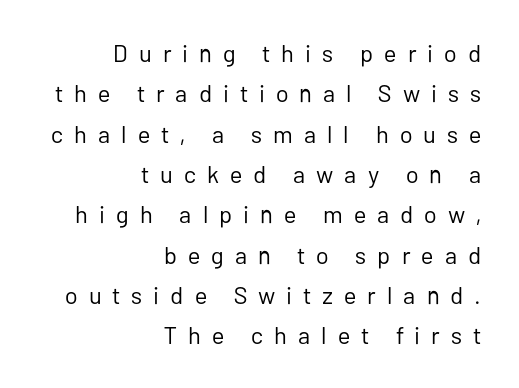
{"italic": "no", "bold": "no", "underline": "no", "align": "right", "line_spacing": "normal", "line_spacing_ratio": 1.68, "letter_spacing": "wide", "letter_spacing_em": 0.46, "glyph_px": 24}
